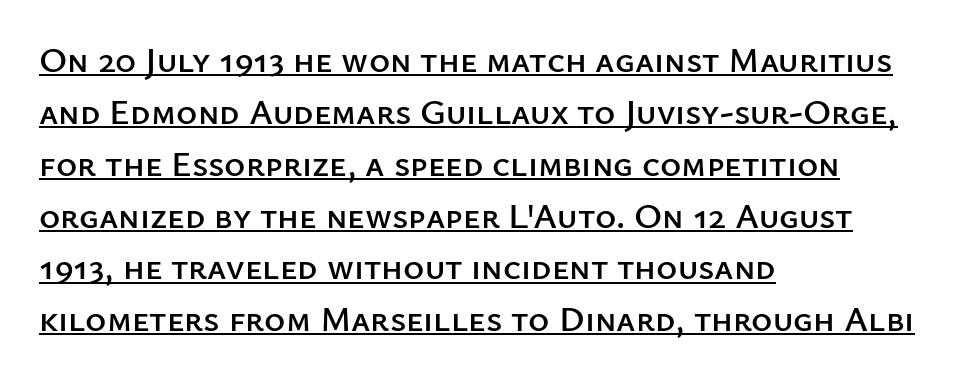
Q: Is the text italic (slanted)? A: No, it is upright.
Q: Is the typeface a serif or a sans-serif typeface? A: Sans-serif.
Q: Is the text underlined? A: Yes.
Q: How is the paragraph aligned? A: Left-aligned.
Q: Is the spacing between letters normal or unusually wide? A: Normal.
Q: Is the spacing between lines tight, normal or loose? A: Normal.
Q: Width (condensed, normal, or wide)? A: Normal.
Q: Stroke contrast? A: Low.
Q: x-height? A: Medium.
Q: Monospaced? A: No.
